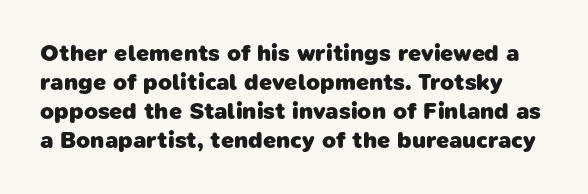
Does the leading feel generous? No, just average. Unmarked baselines from the first word to the last. Students, this is bold: see how much ink each stroke carries. How are the letters spaced? Ordinarily, with no added tracking.
